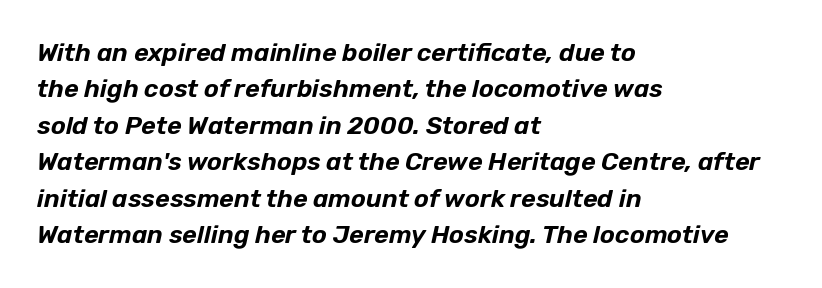
The image shows 25 px text type, italic (leaning right); set left-aligned, normal line spacing (1.46x), normal letter spacing, not underlined.
